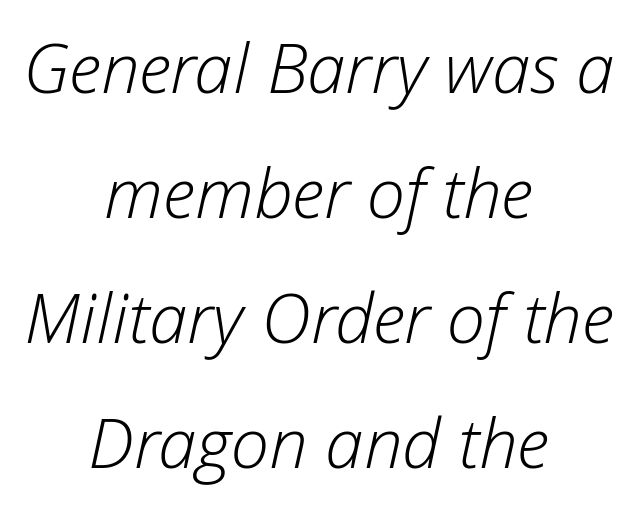
There is no visible air inserted between adjacent glyphs. Clear beneath every line of the passage. Every row of glyphs is offset so its center matches the block's center. Notice how the stems are inclined rather than vertical — that's the hallmark of italics. The weight would be labelled regular, book, light, or lighter still. Proportional: the letters do not fall into vertical columns.
